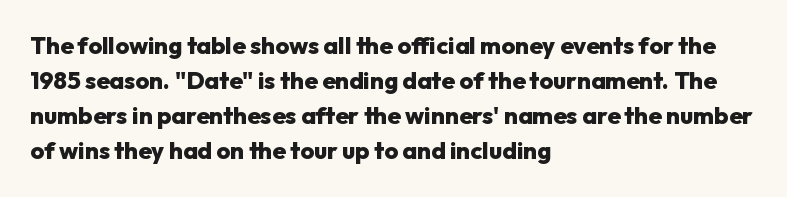
A classic flush-left, rag-right setting is used for this passage. The strokes are fattened all the way to bold. Plain, unruled lines of type. Tracking value appears to be zero — textbook default spacing.
